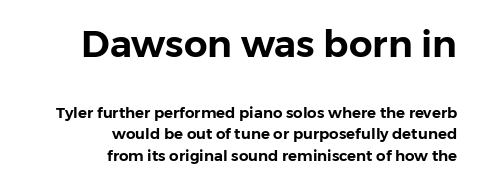
{"serif": "no", "italic": "no", "width": "normal", "stroke_contrast": "low", "x_height": "medium", "monospaced": "no", "underline": "no", "align": "right", "line_spacing": "normal", "line_spacing_ratio": 1.42, "letter_spacing": "normal", "letter_spacing_em": 0.0, "larger_block": "first", "size_ratio": 2.47, "glyph_px": 37}
